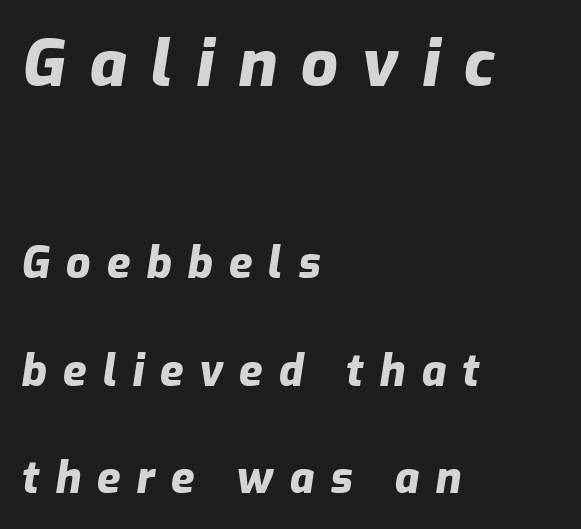
The image shows 65 px heavy type, italic (leaning right); set left-aligned, loose line spacing (2.5x), unusually wide letter spacing (+0.37 em), not underlined; the first (top) block is 1.51x larger; low stroke contrast and a medium x-height.
